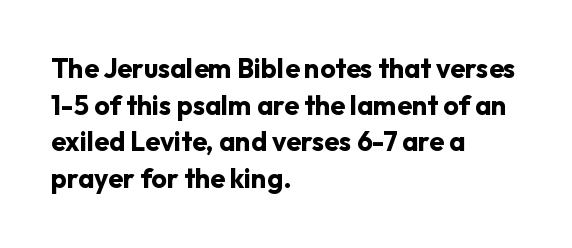
The image shows 27 px bold type, upright; set left-aligned, normal line spacing (1.36x), normal letter spacing, not underlined.
